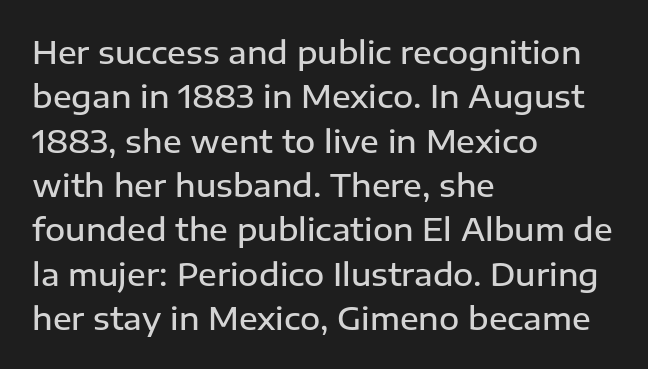
The image shows 31 px semibold sans-serif type, upright; set left-aligned, normal line spacing (1.43x), normal letter spacing, not underlined; low stroke contrast and a medium x-height.
